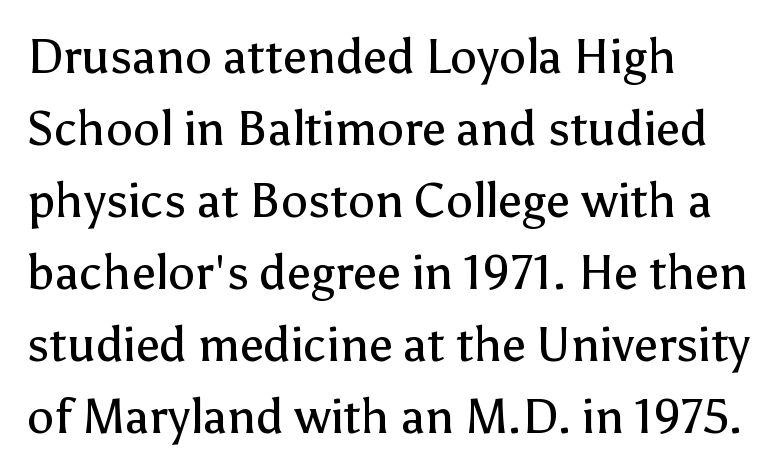
The image shows 48 px regular-weight sans-serif type, upright; set left-aligned, normal line spacing (1.5x), normal letter spacing, not underlined; low stroke contrast and a medium x-height.
